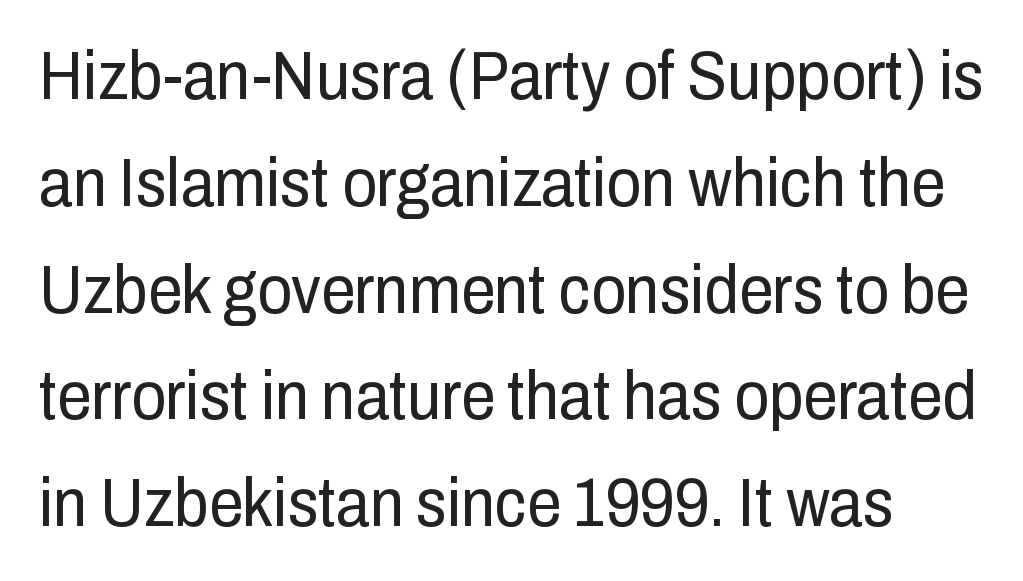
{"serif": "no", "italic": "no", "bold": "no", "weight": "regular", "width": "condensed", "stroke_contrast": "low", "x_height": "medium", "monospaced": "no", "underline": "no", "line_spacing": "normal", "line_spacing_ratio": 1.57, "letter_spacing": "normal", "letter_spacing_em": 0.0, "glyph_px": 68}
